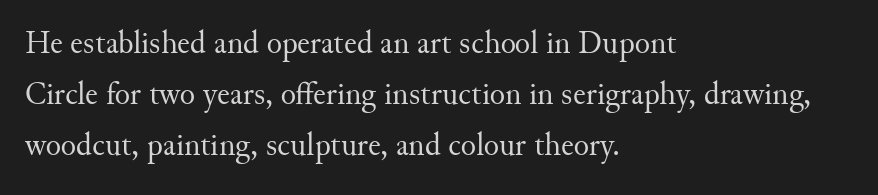
Q: Is the text bold? A: No.
Q: Is the text italic (slanted)? A: No, it is upright.
Q: Is the typeface a serif or a sans-serif typeface? A: Serif.
Q: Is the text underlined? A: No.
Q: How is the paragraph aligned? A: Left-aligned.
Q: Is the spacing between letters normal or unusually wide? A: Normal.
Q: Is the spacing between lines tight, normal or loose? A: Normal.
Q: Width (condensed, normal, or wide)? A: Normal.
Q: Stroke contrast? A: Medium.
Q: x-height? A: Small.
Q: Monospaced? A: No.
